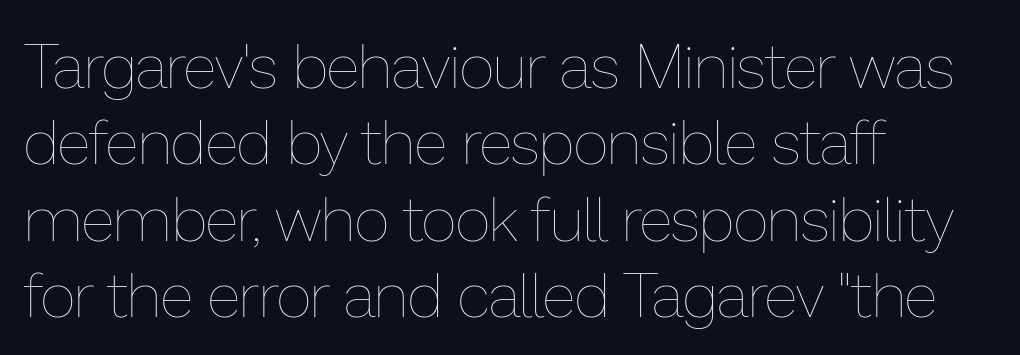
Posture: upright roman. Notice how the passage keeps a crisp vertical edge on the left only. You could not count columns in this text — the font is proportionally spaced. Stroke thickness stays within the range of a standard reading face or lighter. What stands out about the letter spacing? Nothing — it is the standard amount.
